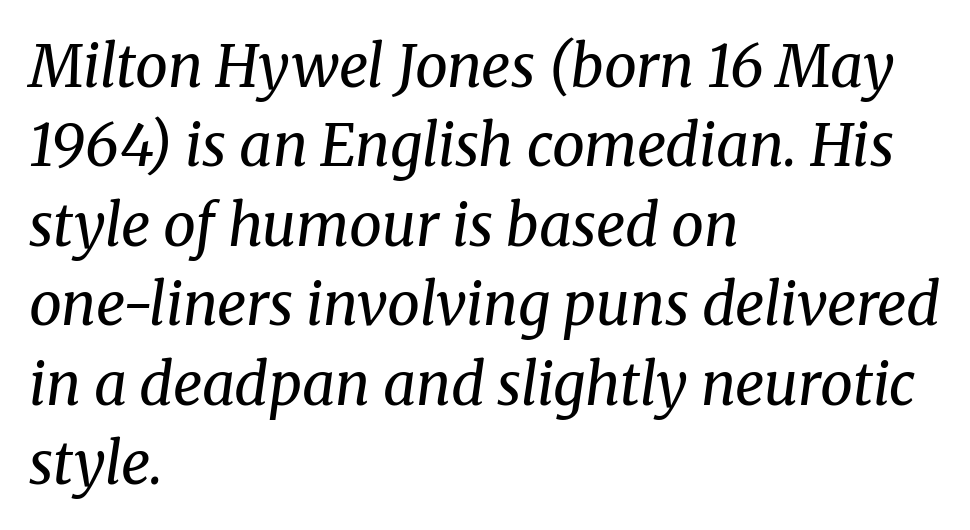
Varying glyph widths throughout — classic text-font behaviour. Baseline-to-baseline distance is the conventional proportion of letter height. Look at the tracking — it's just the regular setting, nothing added. The letters look calm and open, with moderate or lighter stems.
